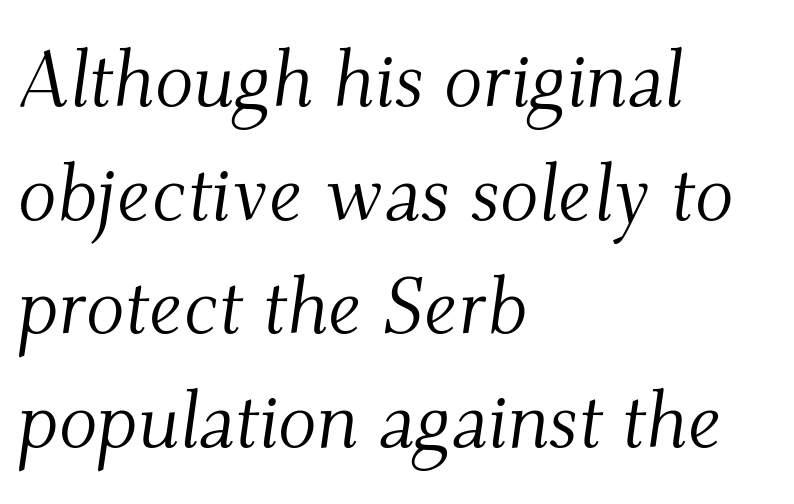
Q: Is the text bold? A: No.
Q: Is the text italic (slanted)? A: Yes, it leans right by about 9 degrees.
Q: Is the typeface a serif or a sans-serif typeface? A: Serif.
Q: Is the text underlined? A: No.
Q: How is the paragraph aligned? A: Left-aligned.
Q: Is the spacing between letters normal or unusually wide? A: Normal.
Q: Is the spacing between lines tight, normal or loose? A: Normal.
Q: Width (condensed, normal, or wide)? A: Normal.
Q: Stroke contrast? A: Medium.
Q: x-height? A: Small.
Q: Monospaced? A: No.
